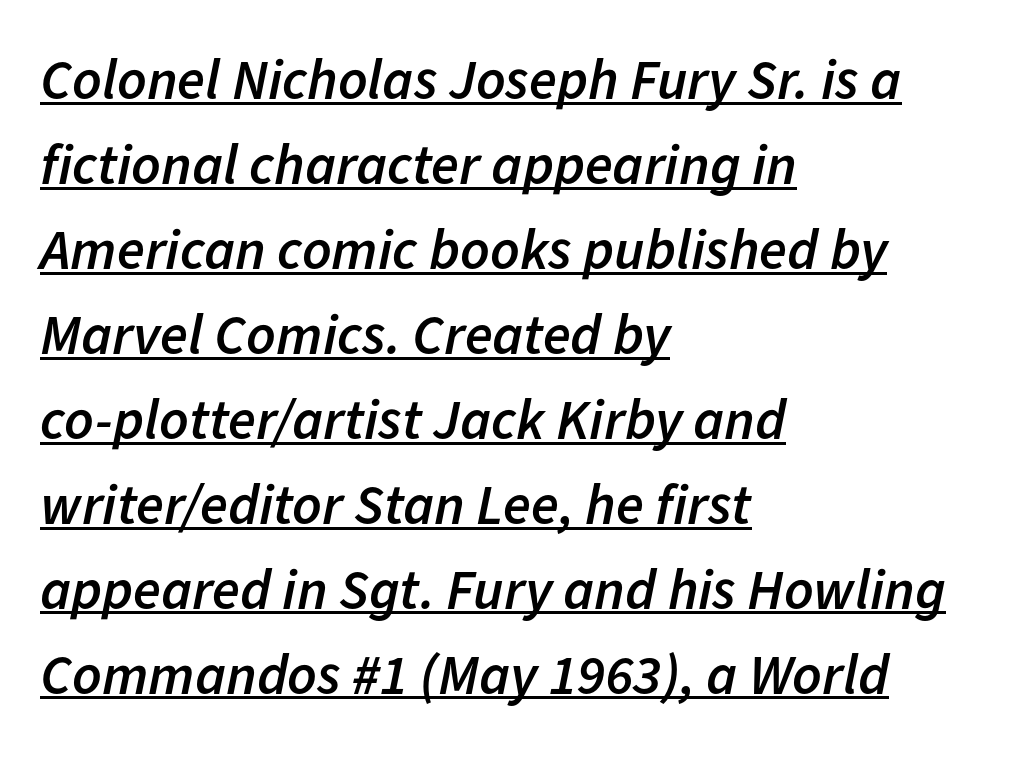
The image shows 57 px semibold type, italic (leaning right); set left-aligned, normal line spacing (1.49x), normal letter spacing, underlined; low stroke contrast and a medium x-height.
